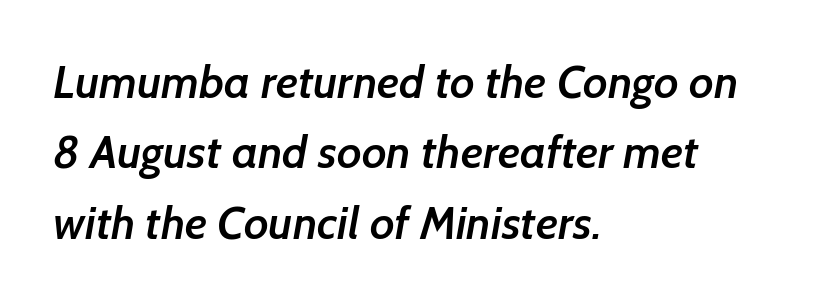
{"serif": "no", "bold": "semi", "weight": "semibold", "width": "normal", "stroke_contrast": "low", "x_height": "medium", "monospaced": "no", "underline": "no", "align": "left", "line_spacing": "normal", "line_spacing_ratio": 1.53, "letter_spacing": "normal", "letter_spacing_em": 0.0, "glyph_px": 46}
